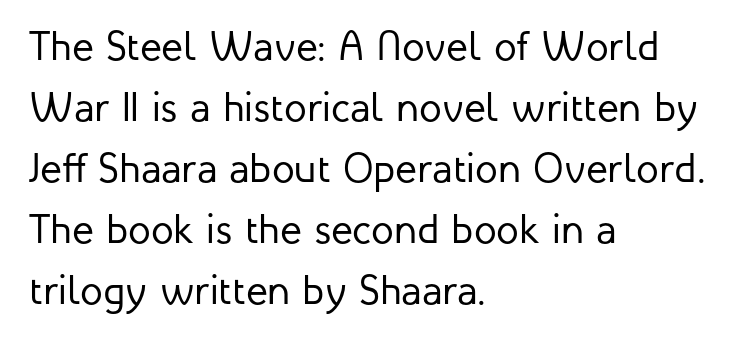
{"serif": "no", "italic": "no", "bold": "no", "weight": "regular", "width": "normal", "stroke_contrast": "low", "x_height": "medium", "monospaced": "no", "underline": "no", "align": "left", "line_spacing": "normal", "line_spacing_ratio": 1.49, "letter_spacing": "normal", "letter_spacing_em": 0.0, "glyph_px": 41}
